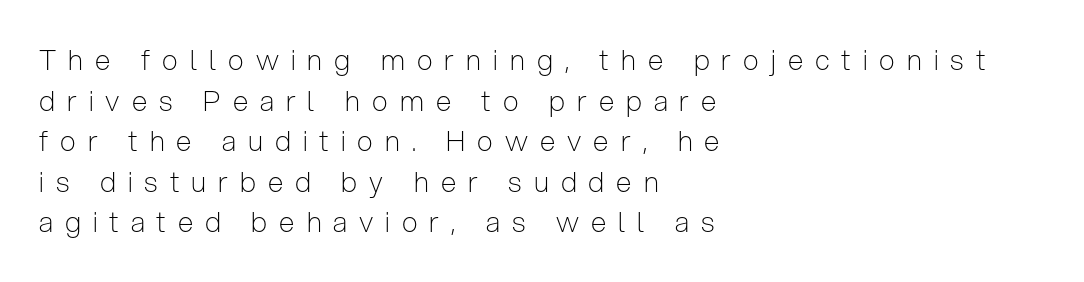
{"serif": "no", "italic": "no", "bold": "no", "weight": "light", "width": "condensed", "stroke_contrast": "low", "x_height": "medium", "monospaced": "no", "underline": "no", "align": "left", "line_spacing": "normal", "line_spacing_ratio": 1.45, "letter_spacing": "wide", "letter_spacing_em": 0.43, "glyph_px": 28}
